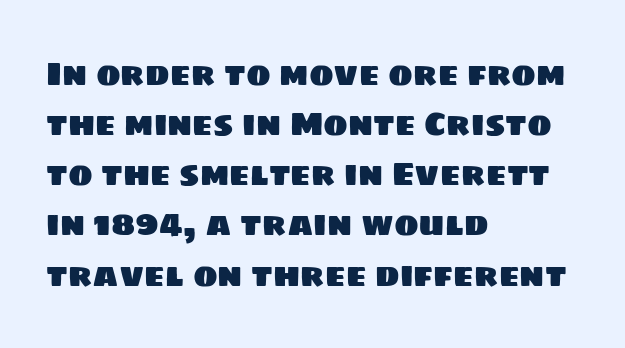
{"serif": "no", "width": "normal", "stroke_contrast": "low", "x_height": "large", "monospaced": "no", "underline": "no", "align": "left", "line_spacing": "normal", "line_spacing_ratio": 1.52, "letter_spacing": "normal", "letter_spacing_em": 0.0, "glyph_px": 33}
